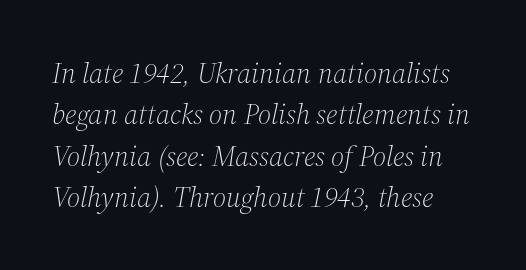
Q: Is the text bold? A: No.
Q: Is the text italic (slanted)? A: Yes, it leans right by about 12 degrees.
Q: Is the typeface a serif or a sans-serif typeface? A: Serif.
Q: Is the text underlined? A: No.
Q: Is the spacing between letters normal or unusually wide? A: Normal.
Q: Is the spacing between lines tight, normal or loose? A: Normal.
Q: Width (condensed, normal, or wide)? A: Normal.
Q: Stroke contrast? A: Medium.
Q: x-height? A: Medium.
Q: Monospaced? A: No.
